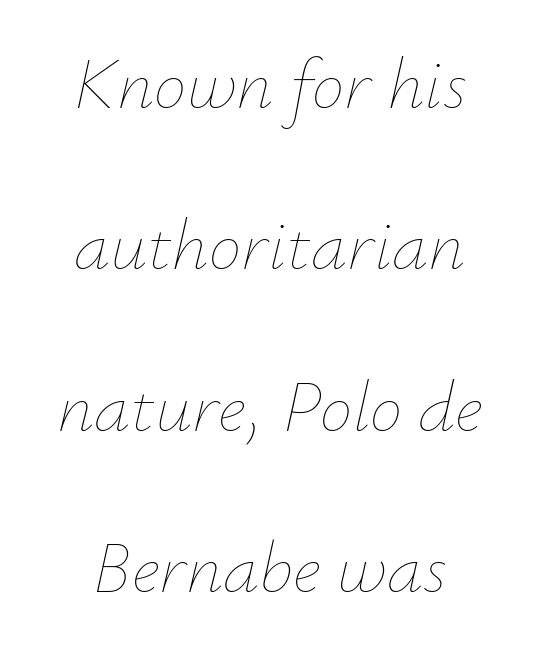
{"italic": "yes", "lean": "right", "slant_degrees": 12, "bold": "no", "weight": "thin", "width": "normal", "stroke_contrast": "low", "x_height": "small", "monospaced": "no", "underline": "no", "line_spacing": "loose", "line_spacing_ratio": 2.21, "letter_spacing": "normal", "letter_spacing_em": 0.0, "glyph_px": 73}
